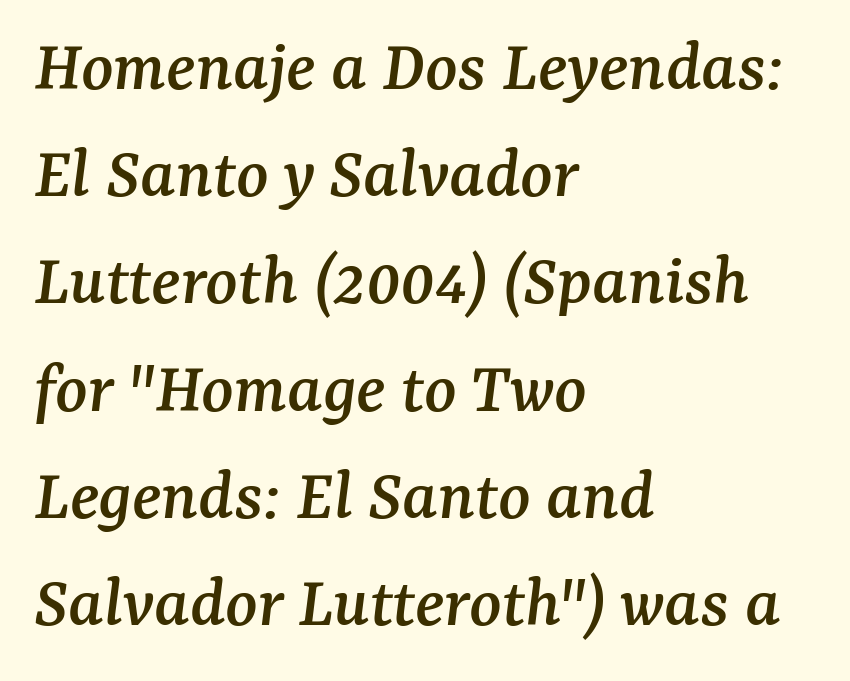
Glyph-to-glyph distance matches everyday printed text. One glance says typical: line gaps are just what's usual. The rendering applies a slant to the glyphs. The face used here is proportionally spaced, like ordinary book or web type. Alignment: flush left. This sample uses a serif face.
